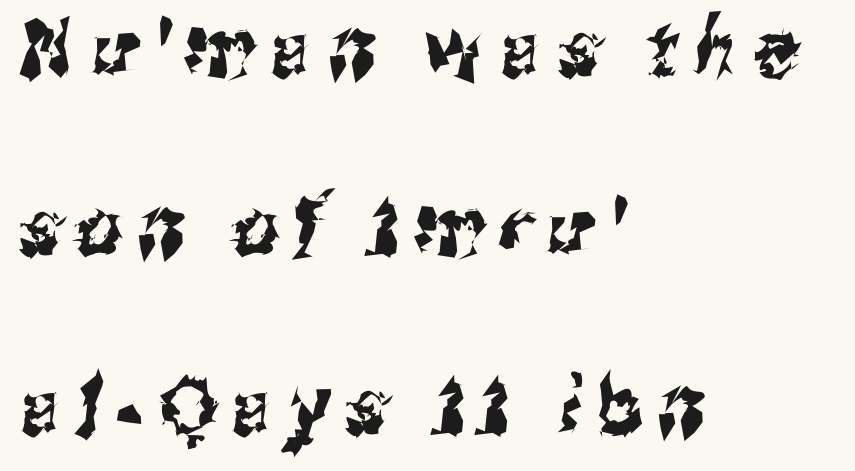
{"serif": "no", "width": "condensed", "stroke_contrast": "medium", "x_height": "medium", "monospaced": "no", "underline": "no", "align": "left", "line_spacing": "loose", "line_spacing_ratio": 2.24, "glyph_px": 80}
